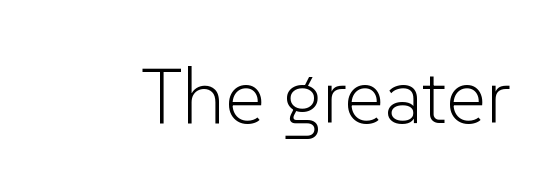
Q: Is the text bold? A: No.
Q: Is the text italic (slanted)? A: No, it is upright.
Q: Is the typeface a serif or a sans-serif typeface? A: Sans-serif.
Q: Is the text underlined? A: No.
Q: Is the spacing between letters normal or unusually wide? A: Normal.
Q: Width (condensed, normal, or wide)? A: Normal.
Q: Stroke contrast? A: Low.
Q: x-height? A: Medium.
Q: Monospaced? A: No.
